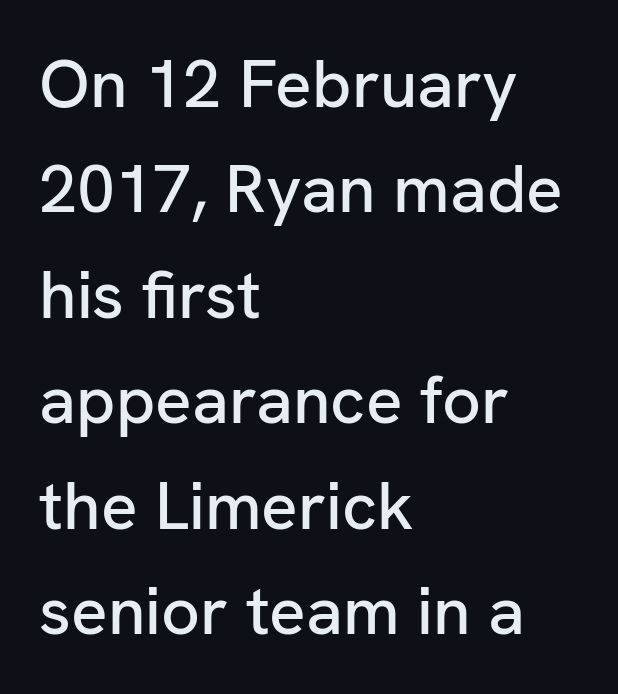
{"serif": "no", "italic": "no", "width": "normal", "stroke_contrast": "low", "x_height": "medium", "monospaced": "no", "underline": "no", "align": "left", "line_spacing": "normal", "line_spacing_ratio": 1.55, "letter_spacing": "normal", "letter_spacing_em": 0.0, "glyph_px": 68}
